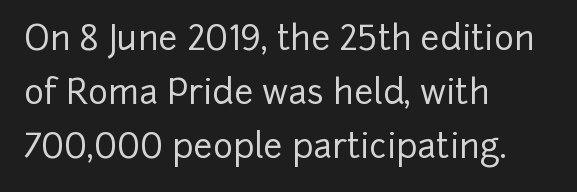
Q: Is the text italic (slanted)? A: No, it is upright.
Q: Is the typeface a serif or a sans-serif typeface? A: Sans-serif.
Q: Is the text underlined? A: No.
Q: How is the paragraph aligned? A: Left-aligned.
Q: Is the spacing between letters normal or unusually wide? A: Normal.
Q: Is the spacing between lines tight, normal or loose? A: Normal.
Q: Width (condensed, normal, or wide)? A: Normal.
Q: Stroke contrast? A: Low.
Q: x-height? A: Medium.
Q: Monospaced? A: No.
